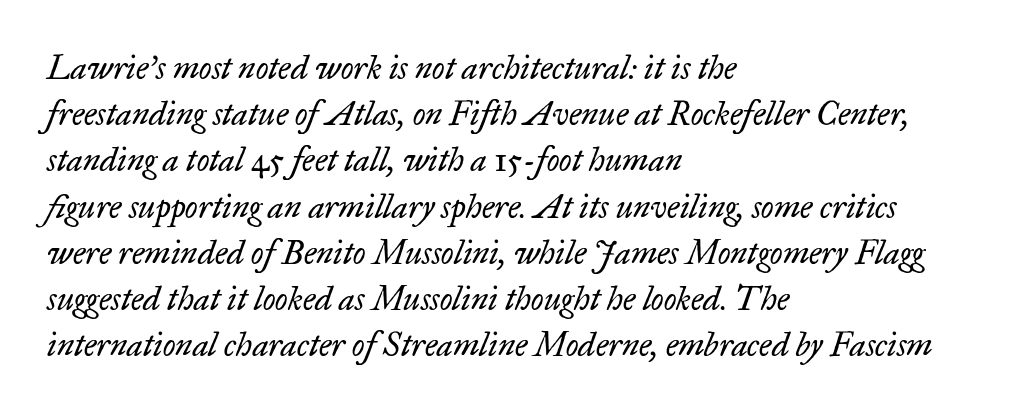
Q: Is the text bold? A: No.
Q: Is the text italic (slanted)? A: Yes, it leans right by about 17 degrees.
Q: Is the typeface a serif or a sans-serif typeface? A: Serif.
Q: Is the text underlined? A: No.
Q: How is the paragraph aligned? A: Left-aligned.
Q: Is the spacing between letters normal or unusually wide? A: Normal.
Q: Is the spacing between lines tight, normal or loose? A: Normal.
Q: Width (condensed, normal, or wide)? A: Normal.
Q: Stroke contrast? A: Low.
Q: x-height? A: Small.
Q: Monospaced? A: No.
